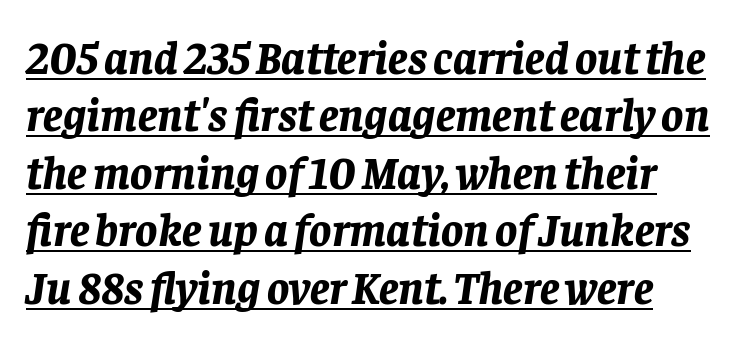
{"italic": "yes", "lean": "right", "slant_degrees": 8, "bold": "yes", "weight": "bold", "width": "normal", "stroke_contrast": "low", "x_height": "large", "monospaced": "no", "underline": "yes", "align": "left", "line_spacing": "normal", "line_spacing_ratio": 1.25, "letter_spacing": "normal", "letter_spacing_em": 0.0, "glyph_px": 46}
